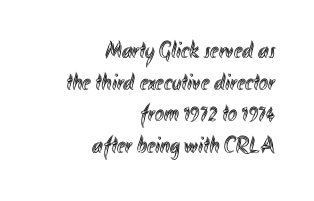
{"underline": "no", "align": "right", "line_spacing": "normal", "line_spacing_ratio": 1.32, "letter_spacing": "normal", "letter_spacing_em": 0.0, "glyph_px": 24}
